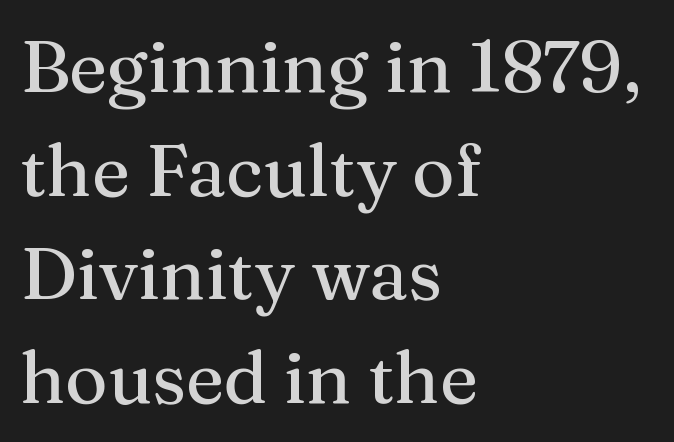
The image shows 73 px serif type, upright; set left-aligned, normal line spacing (1.42x), normal letter spacing, not underlined; medium stroke contrast and a medium x-height.
